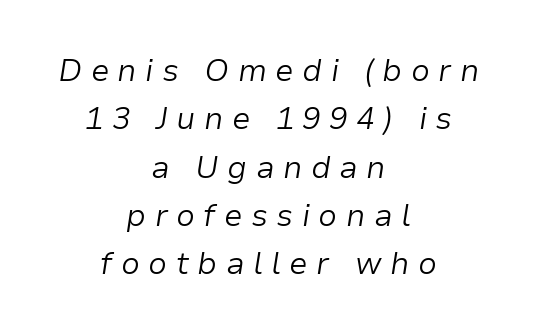
{"italic": "yes", "lean": "right", "slant_degrees": 9, "bold": "no", "weight": "light", "width": "normal", "stroke_contrast": "low", "x_height": "medium", "monospaced": "no", "underline": "no", "align": "center", "line_spacing": "normal", "line_spacing_ratio": 1.56, "letter_spacing": "wide", "letter_spacing_em": 0.27, "glyph_px": 31}
